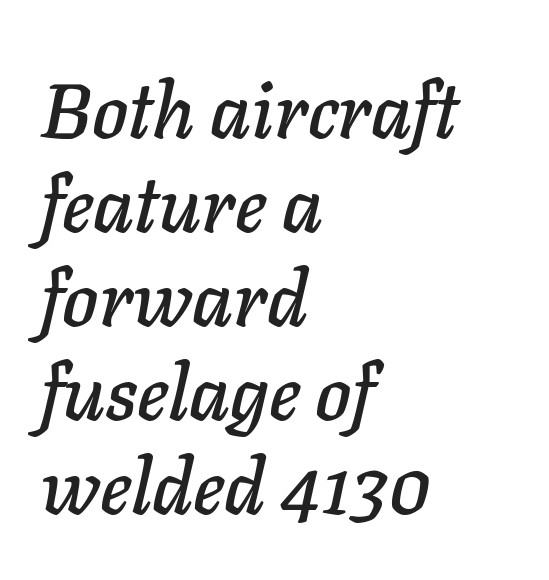
Q: Is the text italic (slanted)? A: Yes, it leans right by about 11 degrees.
Q: Is the text underlined? A: No.
Q: How is the paragraph aligned? A: Left-aligned.
Q: Is the spacing between letters normal or unusually wide? A: Normal.
Q: Width (condensed, normal, or wide)? A: Normal.
Q: Stroke contrast? A: Low.
Q: x-height? A: Medium.
Q: Monospaced? A: No.
